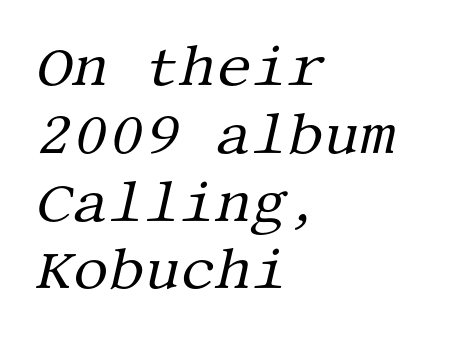
{"serif": "yes", "italic": "yes", "lean": "right", "slant_degrees": 13, "bold": "no", "weight": "regular", "width": "normal", "stroke_contrast": "medium", "x_height": "large", "underline": "no", "align": "left", "line_spacing_ratio": 1.21, "letter_spacing": "normal", "letter_spacing_em": 0.0, "glyph_px": 56}
